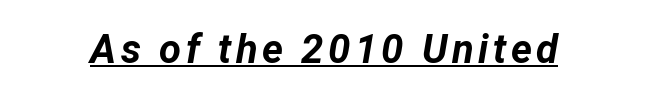
Emphasis is given by a line drawn under the lettering. Does the lettering tilt? It does — this is italic. You could not count columns in this text — the font is proportionally spaced. The characters look thick and weighty, a clear bold.
